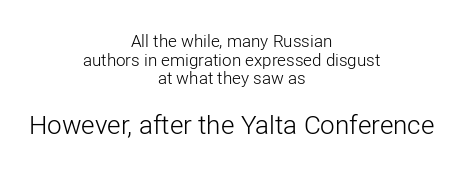
Q: Is the text bold? A: No.
Q: Is the text italic (slanted)? A: No, it is upright.
Q: Is the text underlined? A: No.
Q: How is the paragraph aligned? A: Centered.
Q: Is the spacing between letters normal or unusually wide? A: Normal.
Q: Is the spacing between lines tight, normal or loose? A: Tight.
Q: Which block of text is set in a larger size, the first (top) or the second (bottom)? A: The second (bottom) one.
